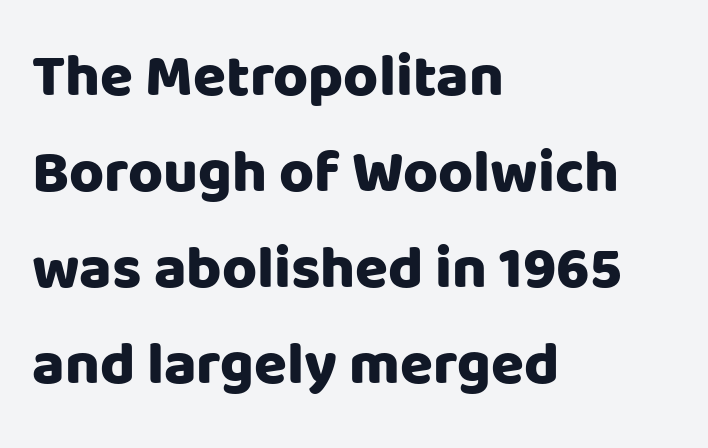
{"serif": "no", "italic": "no", "bold": "yes", "weight": "heavy", "width": "normal", "stroke_contrast": "low", "x_height": "large", "monospaced": "no", "underline": "no", "align": "left", "line_spacing": "normal", "line_spacing_ratio": 1.6, "letter_spacing": "normal", "letter_spacing_em": 0.0, "glyph_px": 60}
